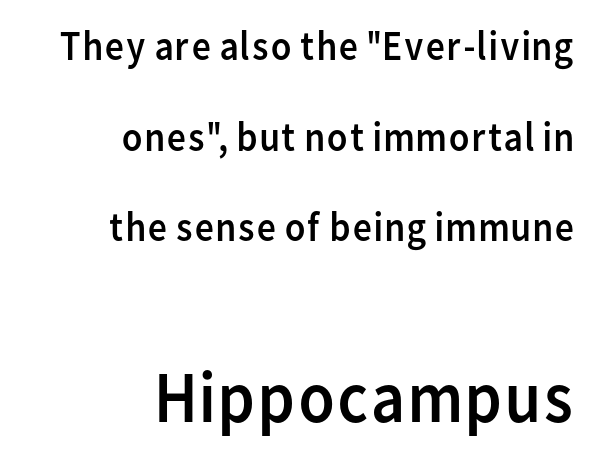
The rendering uses a large line-height, opening up the rows. Compared with typical body copy, the letter spacing here is the same. These lines are set flush right with a ragged left edge. This layout puts the modest block above and the oversized block below.
